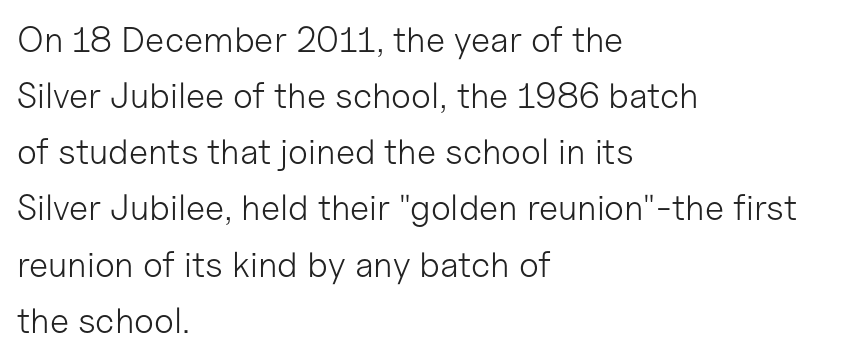
The image shows 36 px light sans-serif type, upright; set left-aligned, normal line spacing (1.56x), normal letter spacing, not underlined; low stroke contrast and a medium x-height.
